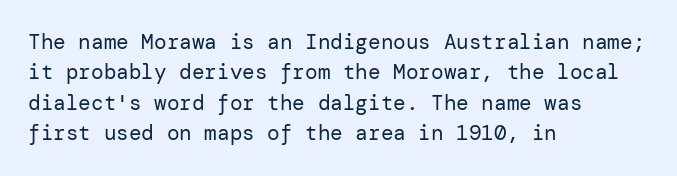
The image shows 21 px text type, upright; set left-aligned, normal line spacing (1.45x), normal letter spacing, not underlined.
